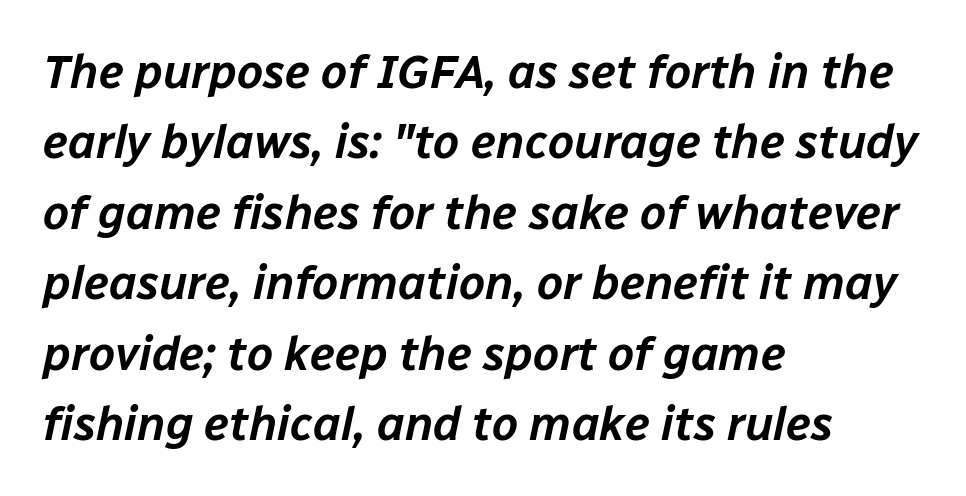
{"italic": "yes", "lean": "right", "slant_degrees": 12, "width": "normal", "stroke_contrast": "low", "x_height": "medium", "monospaced": "no", "underline": "no", "align": "left", "line_spacing": "normal", "line_spacing_ratio": 1.5, "letter_spacing": "normal", "letter_spacing_em": 0.0, "glyph_px": 47}
